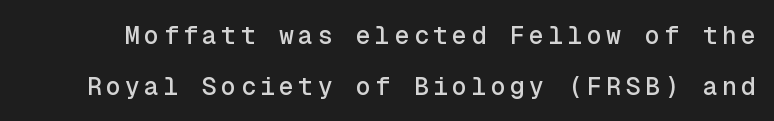
Widely set lines give the paragraph a tall, airy silhouette. Plain, unruled lines of type. Designer's note — italics off, roman on.
